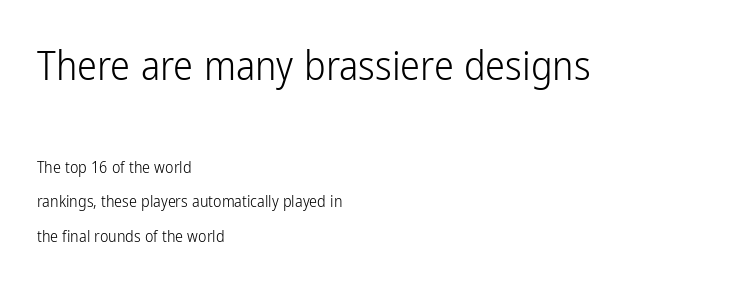
In CSS terms this would be text-align: left. This block would shrink considerably if given ordinary leading; it's expanded now. Does the type have serifs? No, each stem ends abruptly. Ascenders rise straight up at ninety degrees. Caption: face not bold, strokes unweighted.
